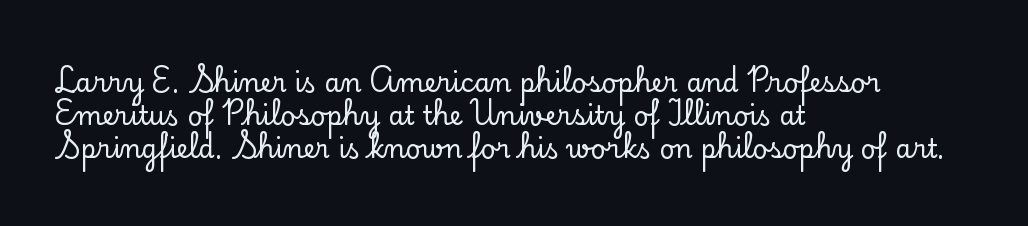
Q: Is the text italic (slanted)? A: No, it is upright.
Q: Is the text underlined? A: No.
Q: How is the paragraph aligned? A: Left-aligned.
Q: Is the spacing between letters normal or unusually wide? A: Normal.
Q: Is the spacing between lines tight, normal or loose? A: Normal.
